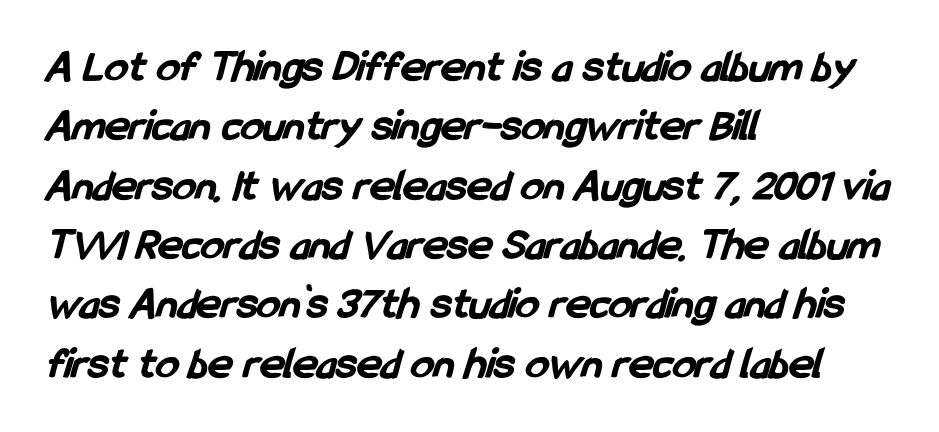
Q: Is the text bold? A: Yes.
Q: Is the typeface a serif or a sans-serif typeface? A: Sans-serif.
Q: Is the text underlined? A: No.
Q: How is the paragraph aligned? A: Left-aligned.
Q: Is the spacing between letters normal or unusually wide? A: Normal.
Q: Is the spacing between lines tight, normal or loose? A: Normal.
Q: Width (condensed, normal, or wide)? A: Condensed.
Q: Stroke contrast? A: Low.
Q: x-height? A: Medium.
Q: Monospaced? A: No.
